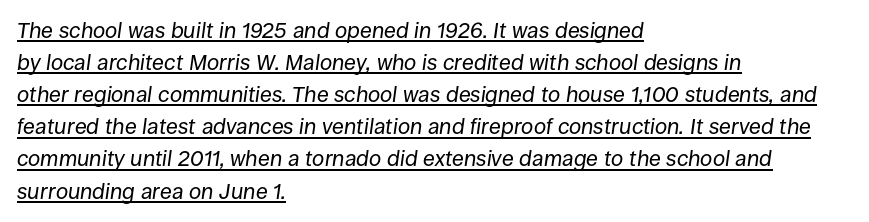
The image shows 22 px text type, italic (leaning right); set left-aligned, normal line spacing (1.46x), normal letter spacing, underlined.
